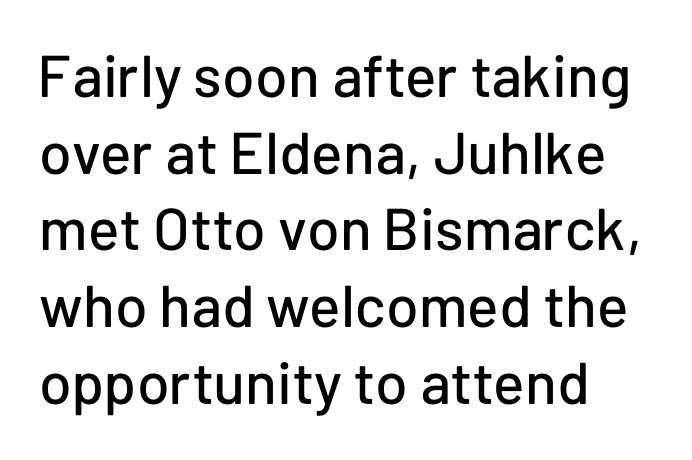
Q: Is the text italic (slanted)? A: No, it is upright.
Q: Is the typeface a serif or a sans-serif typeface? A: Sans-serif.
Q: Is the text underlined? A: No.
Q: How is the paragraph aligned? A: Left-aligned.
Q: Is the spacing between letters normal or unusually wide? A: Normal.
Q: Is the spacing between lines tight, normal or loose? A: Normal.
Q: Width (condensed, normal, or wide)? A: Normal.
Q: Stroke contrast? A: Low.
Q: x-height? A: Medium.
Q: Monospaced? A: No.
